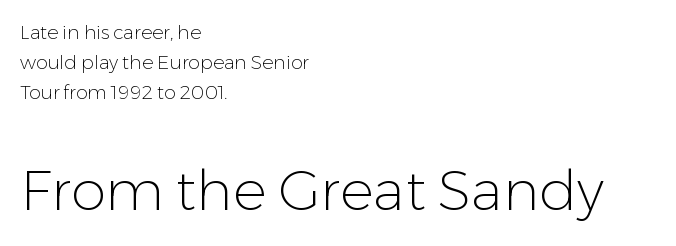
Upright lettering throughout. The passage shown is not bold in any degree. You can tell from the bare stems that sans-serif type was used. In CSS terms this would be text-align: left.
